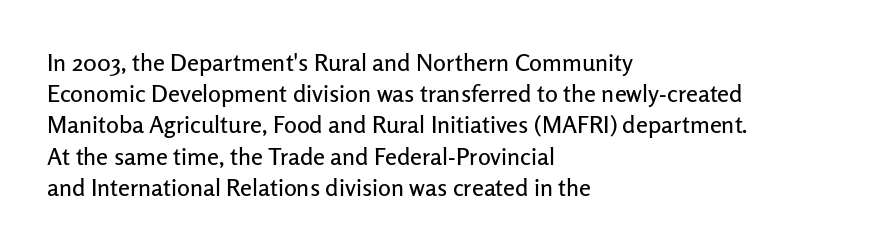
Q: Is the text italic (slanted)? A: No, it is upright.
Q: Is the text underlined? A: No.
Q: How is the paragraph aligned? A: Left-aligned.
Q: Is the spacing between letters normal or unusually wide? A: Normal.
Q: Is the spacing between lines tight, normal or loose? A: Normal.
